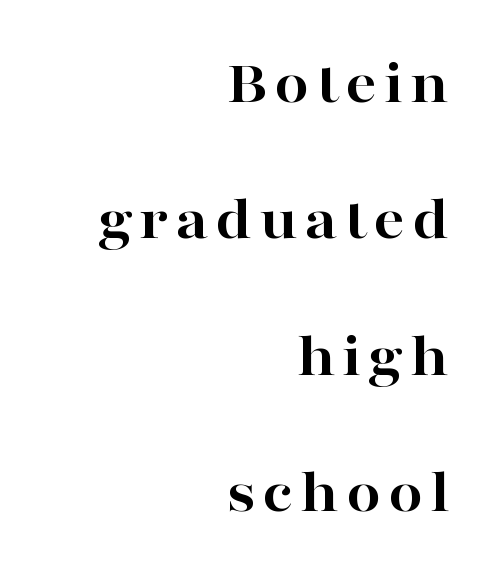
Each letter keeps its own natural width here, so spacing adapts to shape. The lines are spread far apart with generous leading. I'd describe the lettering as bold — thick and assertive. Nobody drew a line under any word here. Note: serifs present on the glyphs.
